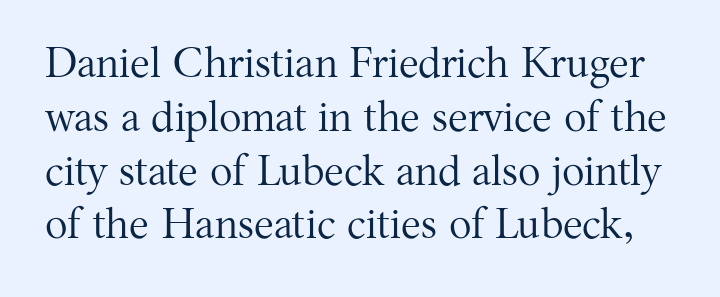
Q: Is the text bold? A: No.
Q: Is the text italic (slanted)? A: No, it is upright.
Q: Is the typeface a serif or a sans-serif typeface? A: Serif.
Q: Is the text underlined? A: No.
Q: Is the spacing between letters normal or unusually wide? A: Normal.
Q: Is the spacing between lines tight, normal or loose? A: Normal.
Q: Width (condensed, normal, or wide)? A: Normal.
Q: Stroke contrast? A: Medium.
Q: x-height? A: Medium.
Q: Monospaced? A: No.
